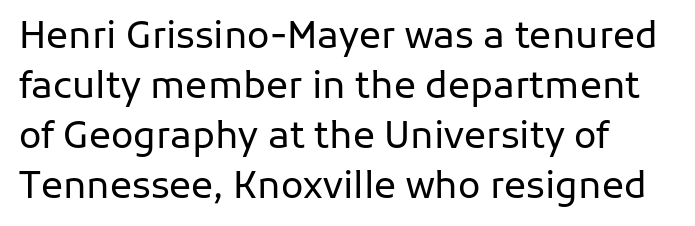
{"serif": "no", "italic": "no", "bold": "no", "weight": "regular", "width": "normal", "stroke_contrast": "low", "x_height": "medium", "monospaced": "no", "underline": "no", "align": "left", "line_spacing": "normal", "line_spacing_ratio": 1.35, "letter_spacing": "normal", "letter_spacing_em": 0.0, "glyph_px": 37}
